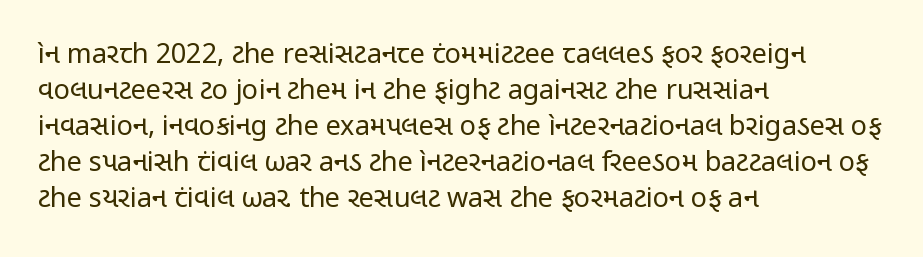
A clean baseline with only descenders dipping below it. The letters stand upright; this is a roman face. The letterforms sit shoulder to shoulder at normal distance. The compositor pushed each line to the left boundary.
